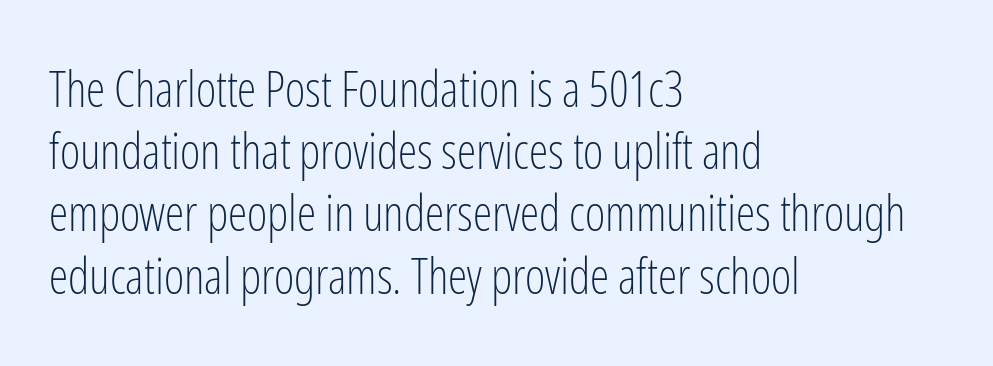
{"serif": "no", "italic": "no", "bold": "no", "weight": "light", "width": "condensed", "stroke_contrast": "low", "x_height": "medium", "monospaced": "no", "underline": "no", "align": "left", "line_spacing": "normal", "line_spacing_ratio": 1.27, "letter_spacing": "normal", "letter_spacing_em": 0.0, "glyph_px": 49}
